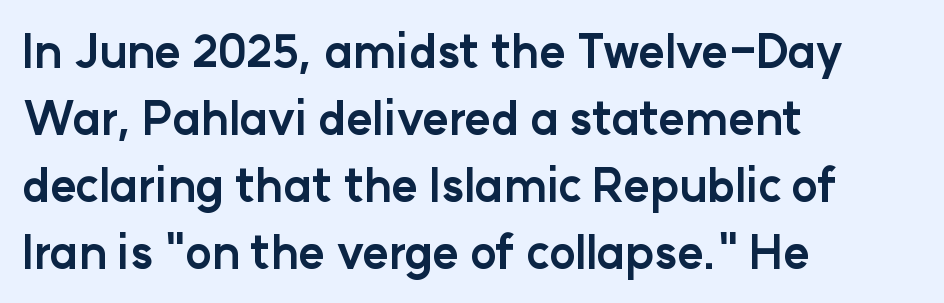
The image shows 45 px bold sans-serif type, upright; set left-aligned, normal line spacing (1.49x), normal letter spacing, not underlined; low stroke contrast and a medium x-height.
